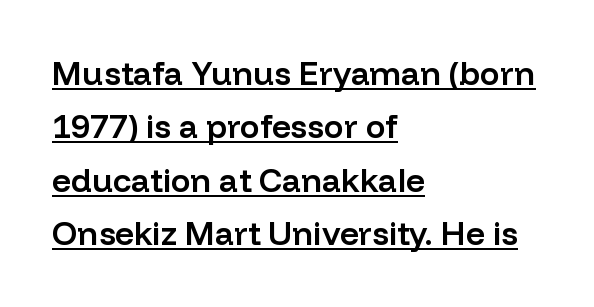
{"serif": "no", "italic": "no", "bold": "semi", "weight": "semibold", "width": "normal", "stroke_contrast": "low", "x_height": "medium", "monospaced": "no", "underline": "yes", "align": "left", "line_spacing": "normal", "line_spacing_ratio": 1.62, "letter_spacing": "normal", "letter_spacing_em": 0.0, "glyph_px": 33}
